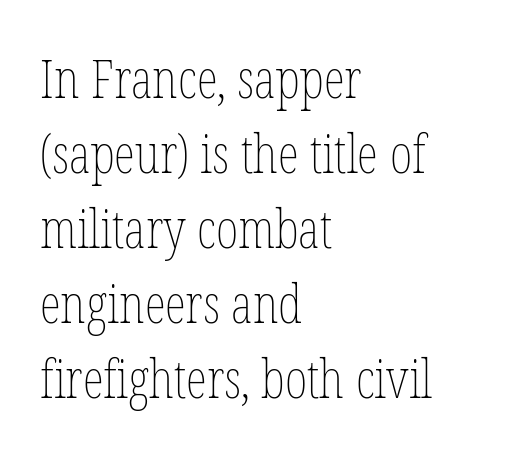
Q: Is the text bold? A: No.
Q: Is the text italic (slanted)? A: No, it is upright.
Q: Is the text underlined? A: No.
Q: How is the paragraph aligned? A: Left-aligned.
Q: Is the spacing between letters normal or unusually wide? A: Normal.
Q: Is the spacing between lines tight, normal or loose? A: Normal.
Q: Width (condensed, normal, or wide)? A: Condensed.
Q: Stroke contrast? A: Low.
Q: x-height? A: Medium.
Q: Monospaced? A: No.
